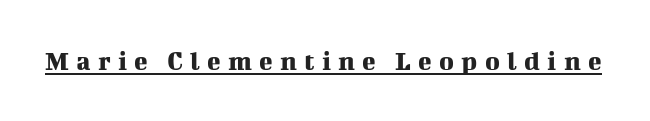
These characters rest on top of a visible drawn line. Each letter's strokes conclude with small projecting serifs. Looks like regular typesetting: each glyph gets only the width it needs. Display-style spreading of the glyphs; the letterfit is very open. The axis of the letterforms is exactly vertical.
